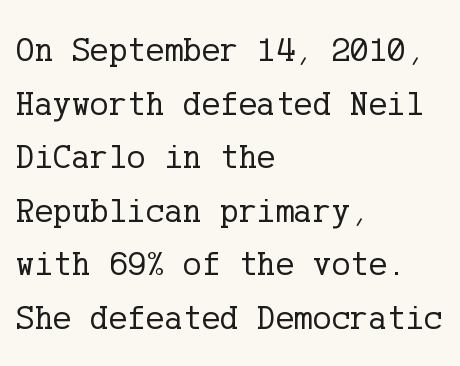
{"serif": "yes", "italic": "no", "bold": "no", "weight": "regular", "width": "normal", "stroke_contrast": "low", "x_height": "medium", "underline": "no", "align": "left", "line_spacing": "normal", "line_spacing_ratio": 1.53, "letter_spacing": "normal", "letter_spacing_em": 0.0, "glyph_px": 35}
